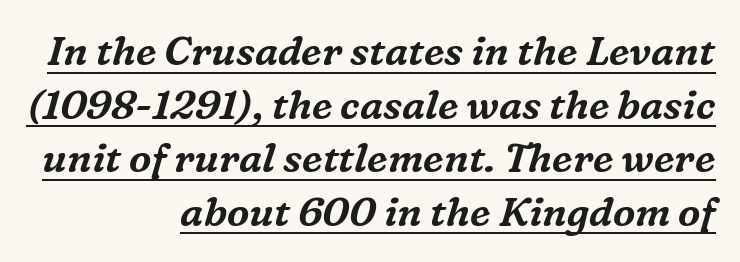
{"serif": "yes", "italic": "yes", "lean": "right", "slant_degrees": 16, "width": "normal", "stroke_contrast": "medium", "x_height": "medium", "monospaced": "no", "underline": "yes", "align": "right", "line_spacing": "normal", "line_spacing_ratio": 1.34, "letter_spacing": "normal", "letter_spacing_em": 0.0, "glyph_px": 40}
